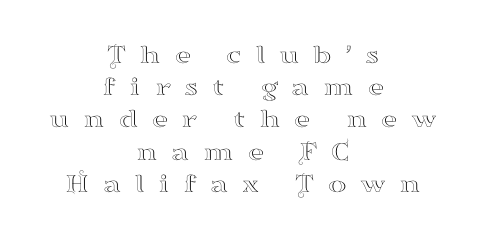
The image shows 28 px wide serif type, upright; set centered, tight line spacing (1.15x), unusually wide letter spacing (+0.48 em), not underlined; high stroke contrast and a small x-height.
